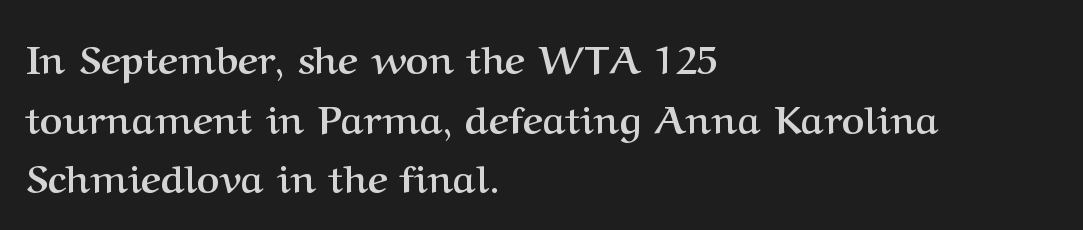
{"serif": "yes", "italic": "no", "bold": "yes", "weight": "semibold", "width": "normal", "stroke_contrast": "medium", "x_height": "medium", "monospaced": "no", "underline": "no", "align": "left", "line_spacing": "normal", "line_spacing_ratio": 1.53, "letter_spacing": "normal", "letter_spacing_em": 0.0, "glyph_px": 39}
